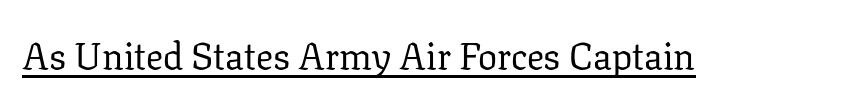
The passage shown is typed in a proportional face where columns would drift. Is the stroke heavy? The answer is a plain regular-or-lighter. A typesetter would call this zero additional tracking. If you drew a line through each stem, it would be perfectly vertical. Old-style or modern, the face here clearly has serifs. This is underlined copy, the kind a proofreader might mark for attention.
